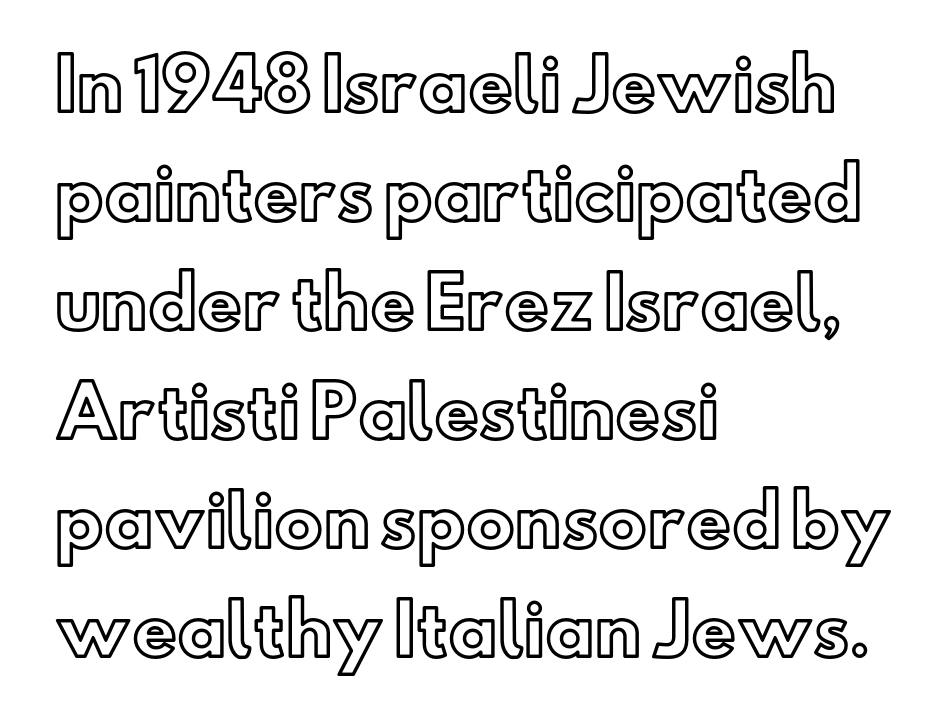
The image shows 69 px text type, upright; set left-aligned, normal line spacing (1.58x), normal letter spacing, not underlined; a small x-height.
